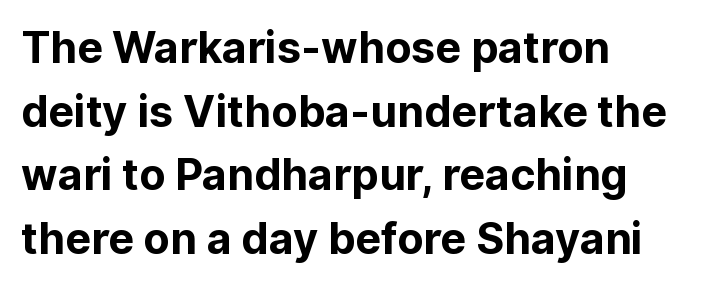
{"serif": "no", "italic": "no", "bold": "yes", "weight": "bold", "width": "normal", "stroke_contrast": "low", "x_height": "medium", "monospaced": "no", "underline": "no", "align": "left", "line_spacing": "normal", "line_spacing_ratio": 1.48, "letter_spacing": "normal", "letter_spacing_em": 0.0, "glyph_px": 43}
